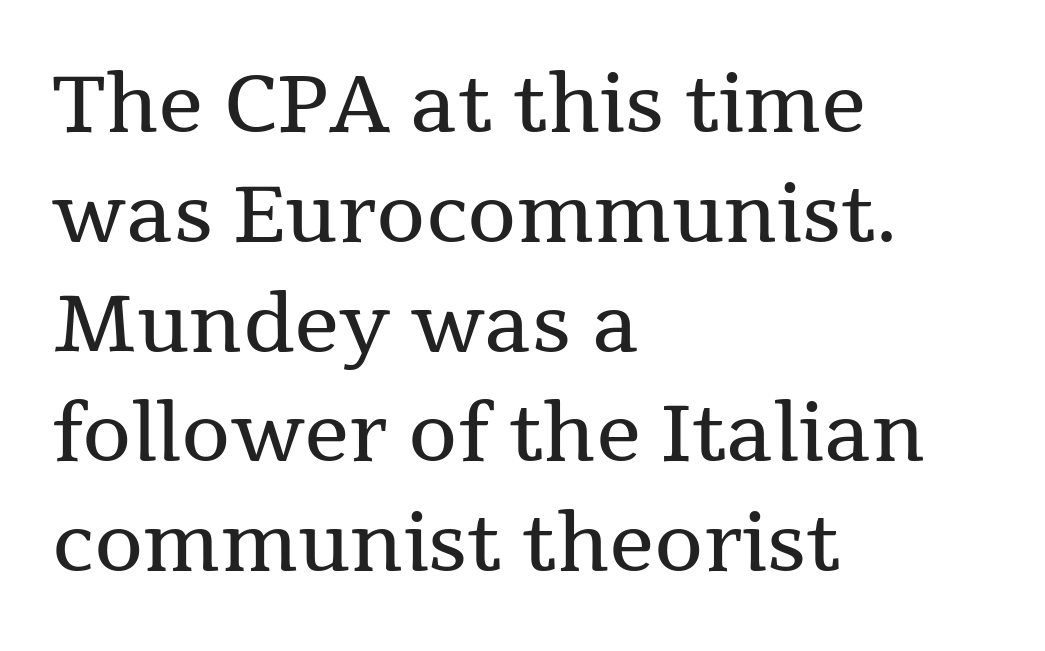
{"serif": "yes", "italic": "no", "bold": "no", "weight": "regular", "width": "normal", "stroke_contrast": "medium", "x_height": "medium", "monospaced": "no", "underline": "no", "align": "left", "line_spacing": "normal", "line_spacing_ratio": 1.39, "letter_spacing": "normal", "letter_spacing_em": 0.0, "glyph_px": 79}
